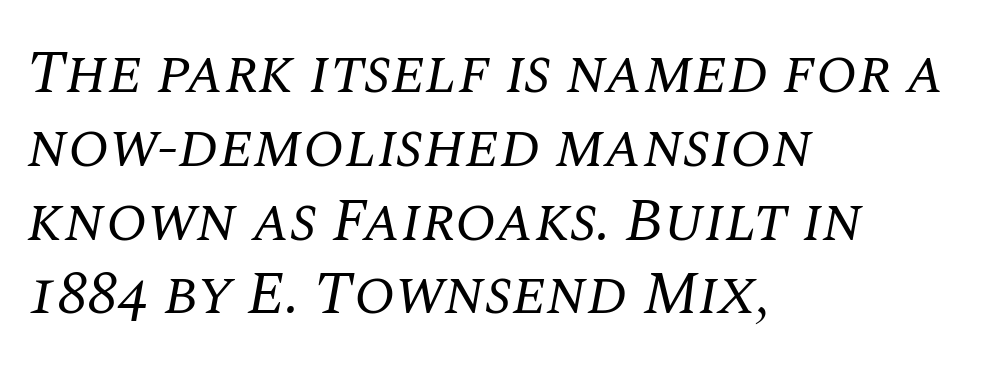
Q: Is the text bold? A: No.
Q: Is the text italic (slanted)? A: Yes, it leans right by about 10 degrees.
Q: Is the typeface a serif or a sans-serif typeface? A: Serif.
Q: Is the text underlined? A: No.
Q: How is the paragraph aligned? A: Left-aligned.
Q: Is the spacing between letters normal or unusually wide? A: Normal.
Q: Width (condensed, normal, or wide)? A: Normal.
Q: Stroke contrast? A: Medium.
Q: x-height? A: Large.
Q: Monospaced? A: No.
